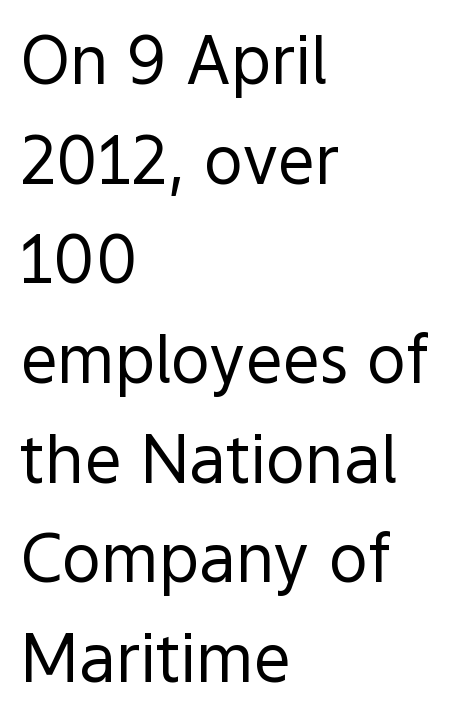
Q: Is the text bold? A: No.
Q: Is the text italic (slanted)? A: No, it is upright.
Q: Is the typeface a serif or a sans-serif typeface? A: Sans-serif.
Q: Is the text underlined? A: No.
Q: How is the paragraph aligned? A: Left-aligned.
Q: Is the spacing between letters normal or unusually wide? A: Normal.
Q: Is the spacing between lines tight, normal or loose? A: Normal.
Q: Width (condensed, normal, or wide)? A: Normal.
Q: x-height? A: Medium.
Q: Monospaced? A: No.
